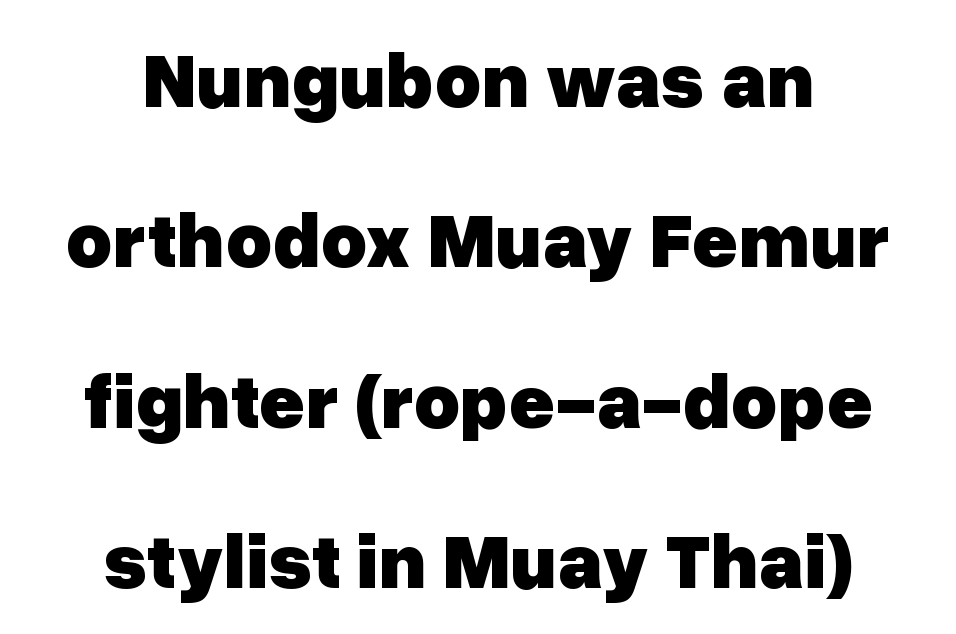
Q: Is the text bold? A: Yes.
Q: Is the text italic (slanted)? A: No, it is upright.
Q: Is the typeface a serif or a sans-serif typeface? A: Sans-serif.
Q: Is the text underlined? A: No.
Q: How is the paragraph aligned? A: Centered.
Q: Is the spacing between letters normal or unusually wide? A: Normal.
Q: Is the spacing between lines tight, normal or loose? A: Loose.
Q: Width (condensed, normal, or wide)? A: Normal.
Q: Stroke contrast? A: Low.
Q: x-height? A: Medium.
Q: Monospaced? A: No.
